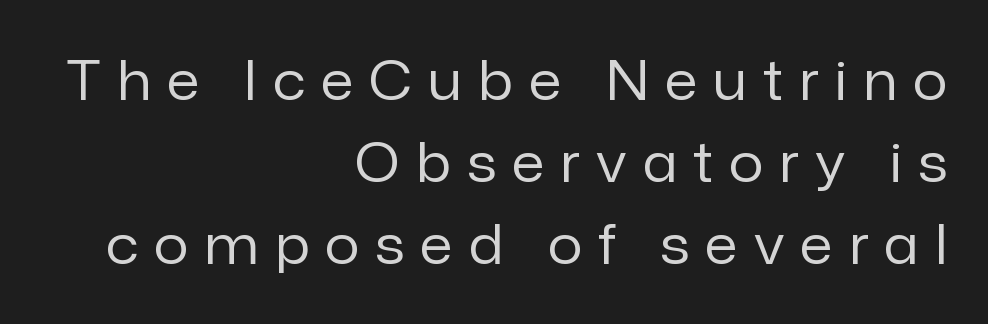
Style check: upright. The typesetting does not lean heavy: it is not bold. Letterform terminals end flat and unadorned throughout the passage. Character widths vary here, with narrow letters taking less room than wide ones. Words appear elongated and porous because spacing is wide.
